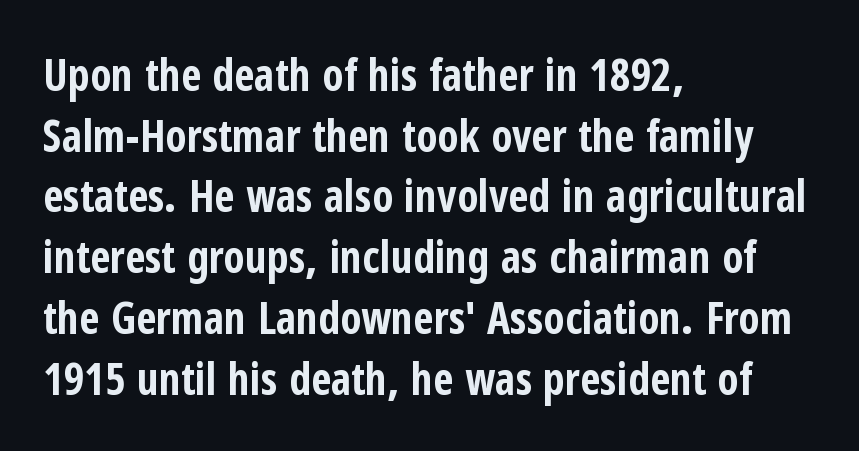
The image shows 44 px bold, condensed sans-serif type, upright; set left-aligned, normal line spacing (1.38x), normal letter spacing, not underlined; low stroke contrast and a medium x-height.
